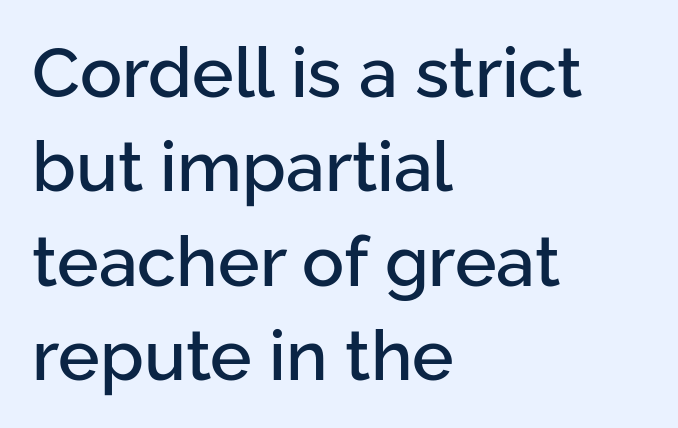
{"serif": "no", "italic": "no", "width": "normal", "stroke_contrast": "low", "x_height": "medium", "monospaced": "no", "underline": "no", "align": "left", "line_spacing": "normal", "line_spacing_ratio": 1.35, "letter_spacing": "normal", "letter_spacing_em": 0.0, "glyph_px": 70}
